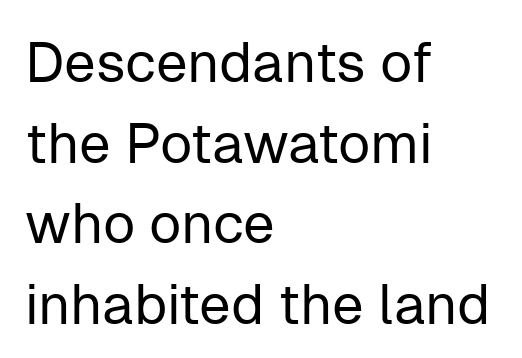
The image shows 56 px regular-weight sans-serif type, upright; set left-aligned, normal line spacing (1.44x), normal letter spacing, not underlined; low stroke contrast and a medium x-height.
